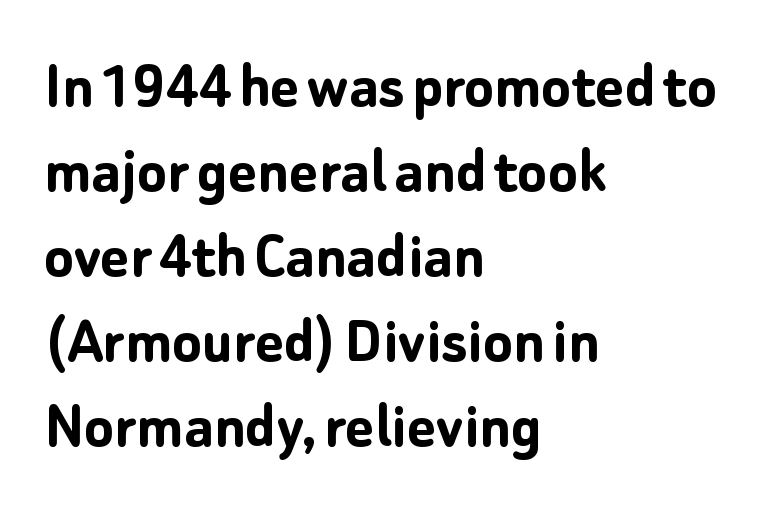
Q: Is the text bold? A: Yes.
Q: Is the text italic (slanted)? A: No, it is upright.
Q: Is the typeface a serif or a sans-serif typeface? A: Sans-serif.
Q: Is the text underlined? A: No.
Q: How is the paragraph aligned? A: Left-aligned.
Q: Is the spacing between letters normal or unusually wide? A: Normal.
Q: Is the spacing between lines tight, normal or loose? A: Normal.
Q: Width (condensed, normal, or wide)? A: Normal.
Q: Stroke contrast? A: Low.
Q: x-height? A: Medium.
Q: Monospaced? A: No.
